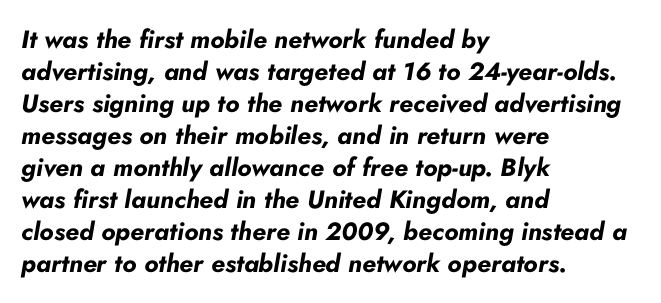
The image shows 25 px bold type, italic (leaning right); set left-aligned, normal line spacing (1.28x), normal letter spacing, not underlined.
